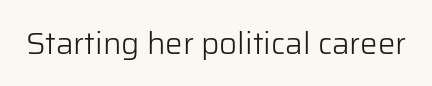
The passage shown is typeset with a sans-serif family. A roman cut, with each character standing at attention. The strip under each line holds only bare page. Caption: face not bold, strokes unweighted.
